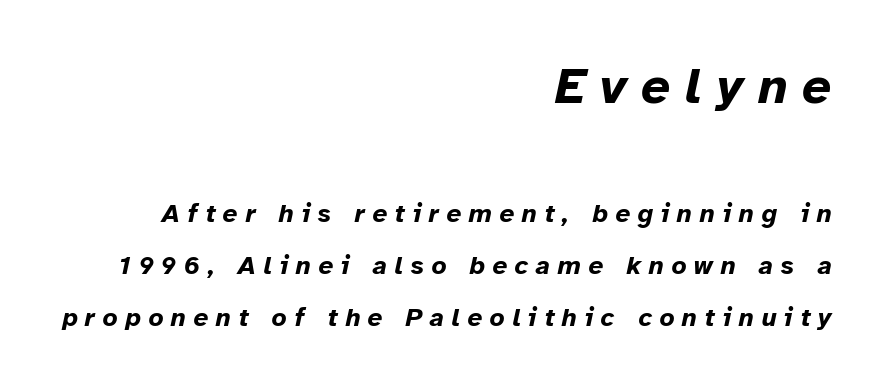
{"italic": "yes", "lean": "right", "slant_degrees": 12, "bold": "yes", "weight": "bold", "width": "normal", "stroke_contrast": "low", "x_height": "medium", "monospaced": "no", "underline": "no", "align": "right", "line_spacing": "loose", "line_spacing_ratio": 2.0, "letter_spacing": "wide", "letter_spacing_em": 0.29, "larger_block": "first", "size_ratio": 1.96, "glyph_px": 51}
